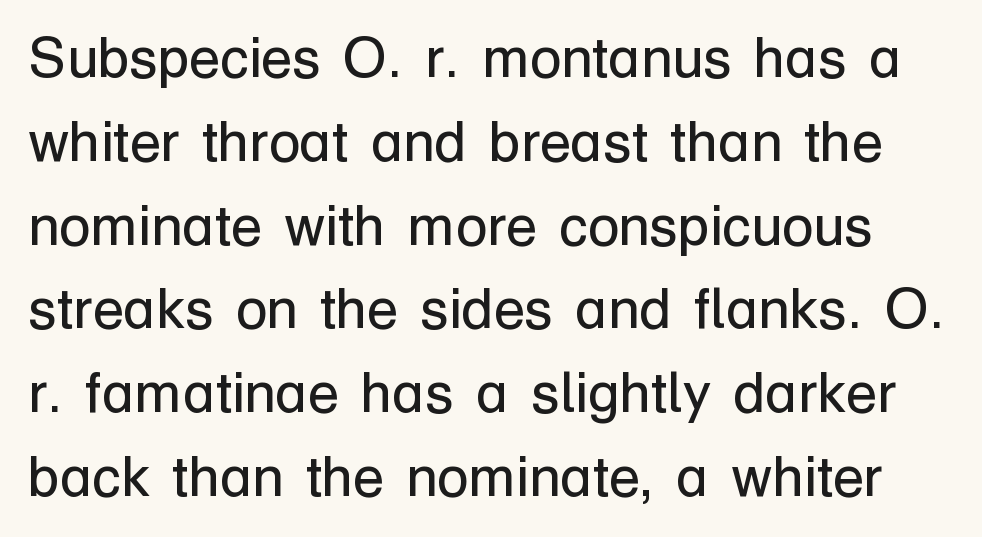
The image shows 57 px regular-weight sans-serif type, upright; set normal line spacing (1.47x), normal letter spacing, not underlined; low stroke contrast and a medium x-height.
